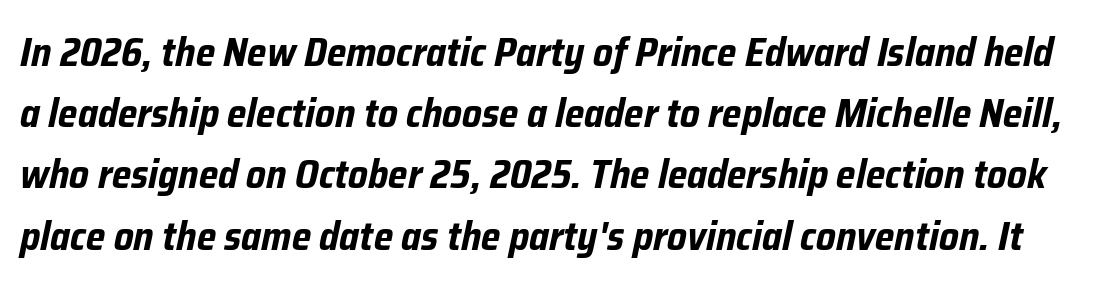
{"italic": "yes", "lean": "right", "slant_degrees": 12, "bold": "yes", "weight": "bold", "width": "condensed", "stroke_contrast": "low", "x_height": "medium", "monospaced": "no", "underline": "no", "line_spacing": "normal", "line_spacing_ratio": 1.53, "letter_spacing": "normal", "letter_spacing_em": 0.0, "glyph_px": 40}
